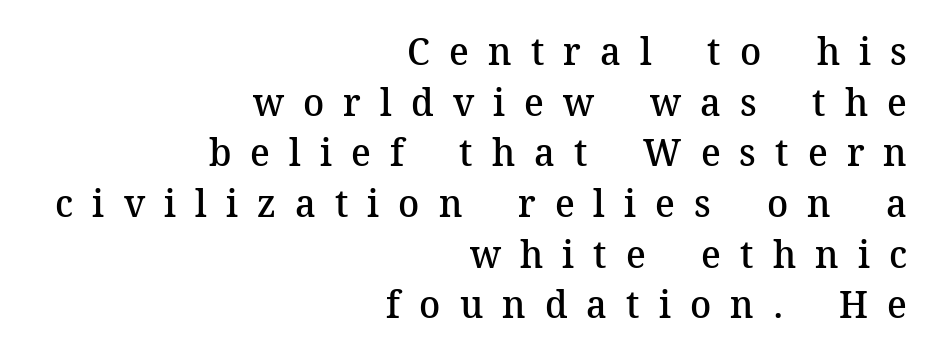
Q: Is the text bold? A: Semi-bold.
Q: Is the text italic (slanted)? A: No, it is upright.
Q: Is the typeface a serif or a sans-serif typeface? A: Serif.
Q: Is the text underlined? A: No.
Q: How is the paragraph aligned? A: Right-aligned.
Q: Is the spacing between letters normal or unusually wide? A: Unusually wide.
Q: Is the spacing between lines tight, normal or loose? A: Normal.
Q: Width (condensed, normal, or wide)? A: Normal.
Q: Stroke contrast? A: Medium.
Q: x-height? A: Medium.
Q: Monospaced? A: No.
